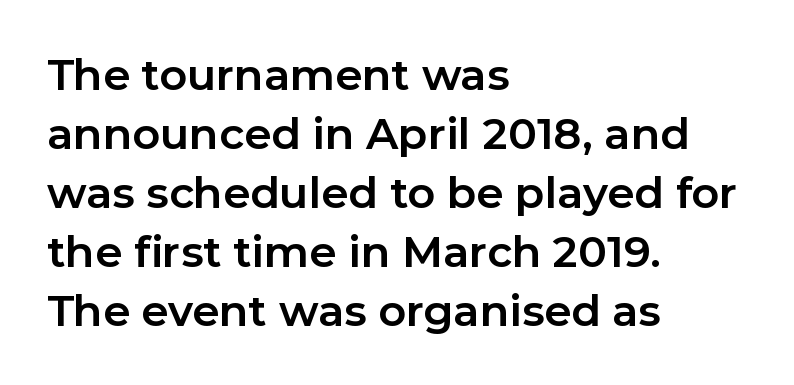
In terms of posture, this sample is upright. Check under the words: just untouched page. Check where the strokes stop: nothing finishes them off — pure sans. Compared with typical paragraphs, the rows here are spaced about the same. Caption: multi-line text, flush left, ragged right. The face used here is rendered with its standard letterfit.
